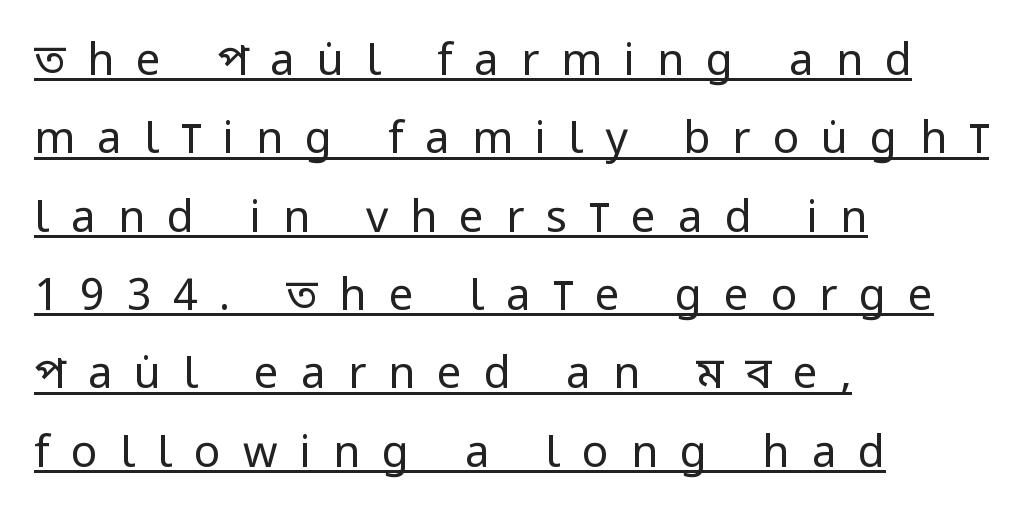
Q: Is the text bold? A: No.
Q: Is the text italic (slanted)? A: No, it is upright.
Q: Is the typeface a serif or a sans-serif typeface? A: Sans-serif.
Q: Is the text underlined? A: Yes.
Q: How is the paragraph aligned? A: Left-aligned.
Q: Is the spacing between letters normal or unusually wide? A: Unusually wide.
Q: Width (condensed, normal, or wide)? A: Condensed.
Q: Stroke contrast? A: Low.
Q: x-height? A: Large.
Q: Monospaced? A: No.
